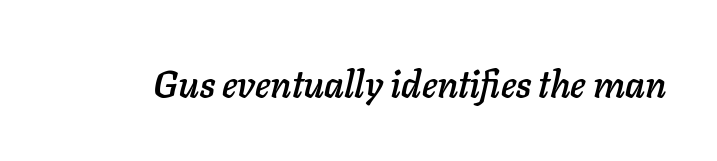
The image shows 37 px text type, italic (leaning right); set normal letter spacing, not underlined; low stroke contrast and a medium x-height.
